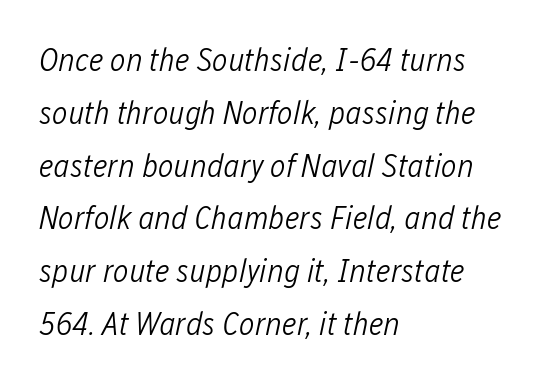
The rendering uses a moderate line-height, typical for paragraphs. Is this a fixed-width face? No — the glyphs have proportional, varying widths. The compositor pushed each line to the left boundary. The passage shown has conventional tracking throughout. A typesetter would mark this as italic.
